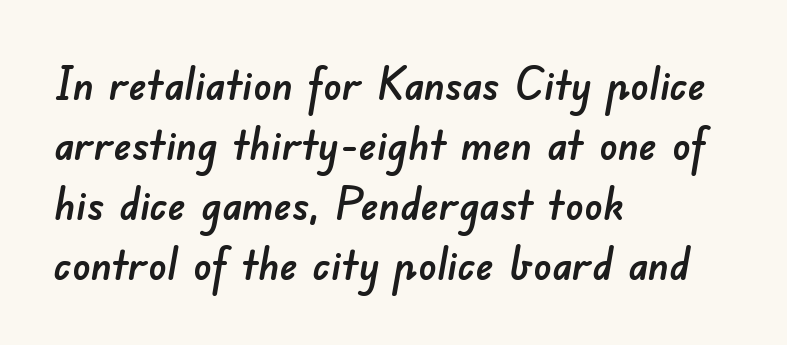
Looks like regular typesetting: each glyph gets only the width it needs. Look at the tracking — it's just the regular setting, nothing added. What's the leading like? Ordinary, nothing unusual. Underlining? Definitely not there. The ragged edge is on the right, which tells us the setting is flush left. What kind of face is this? One without serifs — a sans.
